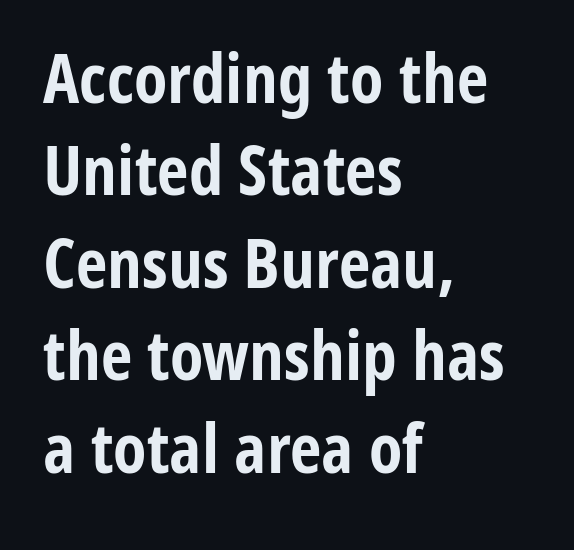
Q: Is the text bold? A: Yes.
Q: Is the text italic (slanted)? A: No, it is upright.
Q: Is the typeface a serif or a sans-serif typeface? A: Sans-serif.
Q: Is the text underlined? A: No.
Q: How is the paragraph aligned? A: Left-aligned.
Q: Is the spacing between letters normal or unusually wide? A: Normal.
Q: Is the spacing between lines tight, normal or loose? A: Normal.
Q: Width (condensed, normal, or wide)? A: Condensed.
Q: Stroke contrast? A: Low.
Q: x-height? A: Medium.
Q: Monospaced? A: No.
